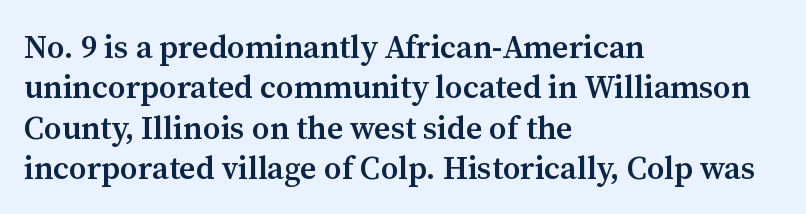
The image shows 32 px semibold serif type, upright; set left-aligned, normal line spacing (1.26x), normal letter spacing, not underlined; medium stroke contrast and a medium x-height.
